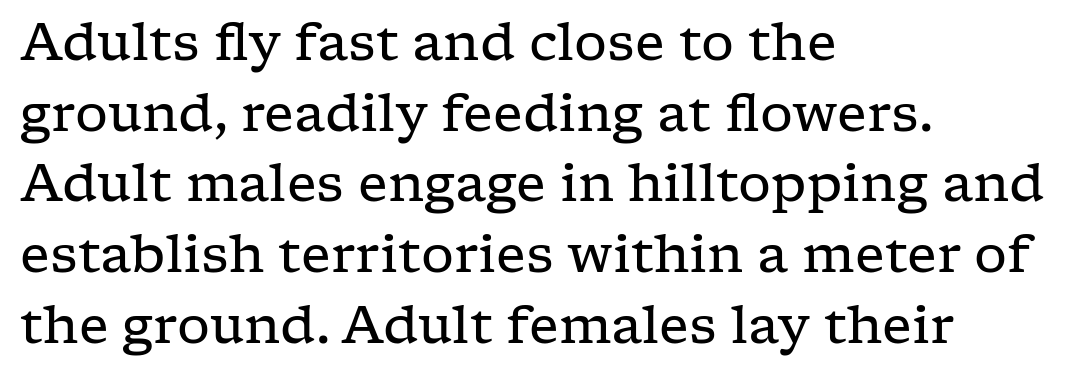
Q: Is the text bold? A: No.
Q: Is the text italic (slanted)? A: No, it is upright.
Q: Is the typeface a serif or a sans-serif typeface? A: Serif.
Q: Is the text underlined? A: No.
Q: How is the paragraph aligned? A: Left-aligned.
Q: Is the spacing between letters normal or unusually wide? A: Normal.
Q: Is the spacing between lines tight, normal or loose? A: Normal.
Q: Width (condensed, normal, or wide)? A: Wide.
Q: Stroke contrast? A: Low.
Q: x-height? A: Medium.
Q: Monospaced? A: No.
